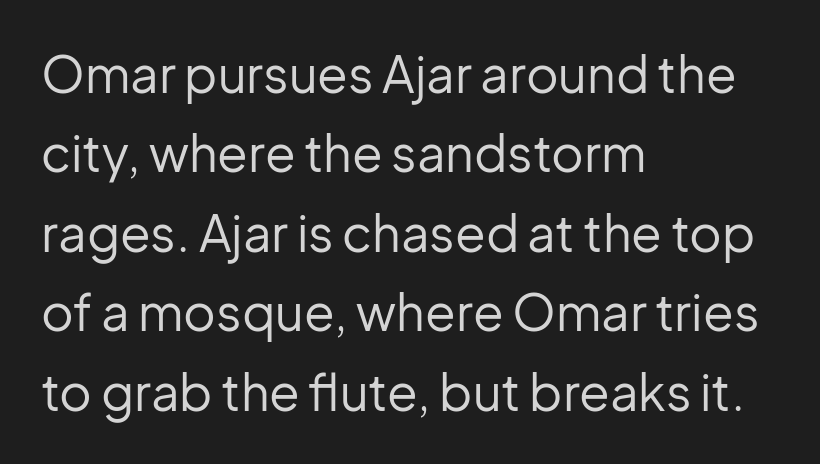
Q: Is the text bold? A: No.
Q: Is the text italic (slanted)? A: No, it is upright.
Q: Is the typeface a serif or a sans-serif typeface? A: Sans-serif.
Q: Is the text underlined? A: No.
Q: How is the paragraph aligned? A: Left-aligned.
Q: Is the spacing between letters normal or unusually wide? A: Normal.
Q: Is the spacing between lines tight, normal or loose? A: Normal.
Q: Width (condensed, normal, or wide)? A: Normal.
Q: Stroke contrast? A: Low.
Q: x-height? A: Medium.
Q: Monospaced? A: No.
